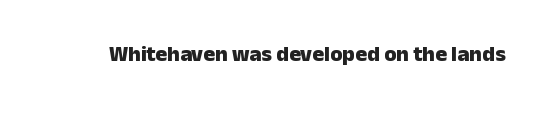
The image shows 22 px bold type, upright; set normal letter spacing, not underlined.
